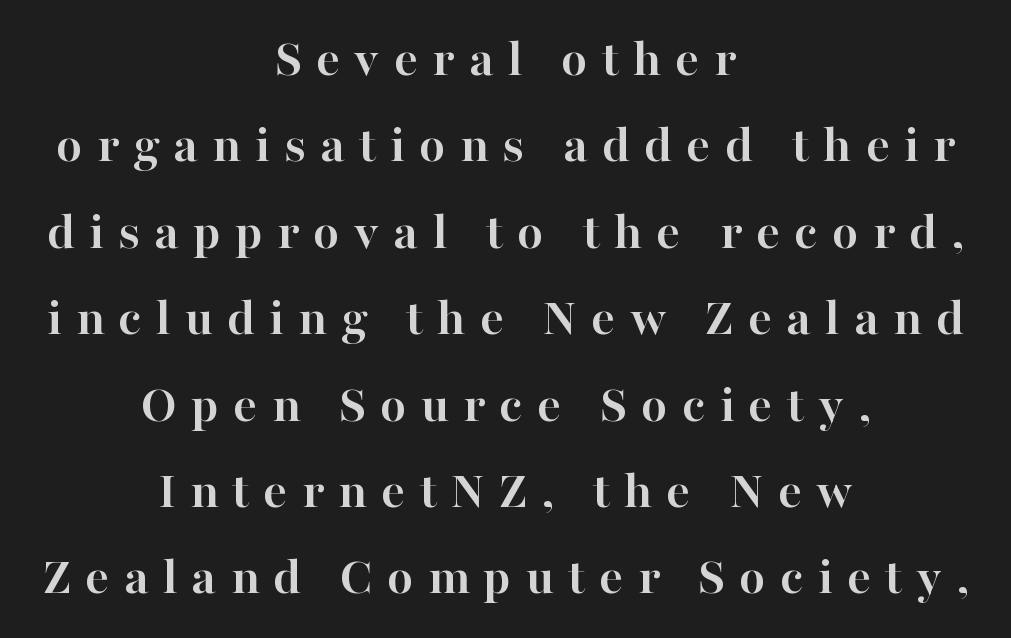
Q: Is the text bold? A: Yes.
Q: Is the text italic (slanted)? A: No, it is upright.
Q: Is the typeface a serif or a sans-serif typeface? A: Serif.
Q: Is the text underlined? A: No.
Q: How is the paragraph aligned? A: Centered.
Q: Is the spacing between letters normal or unusually wide? A: Unusually wide.
Q: Is the spacing between lines tight, normal or loose? A: Normal.
Q: Width (condensed, normal, or wide)? A: Normal.
Q: Stroke contrast? A: High.
Q: x-height? A: Medium.
Q: Monospaced? A: No.
